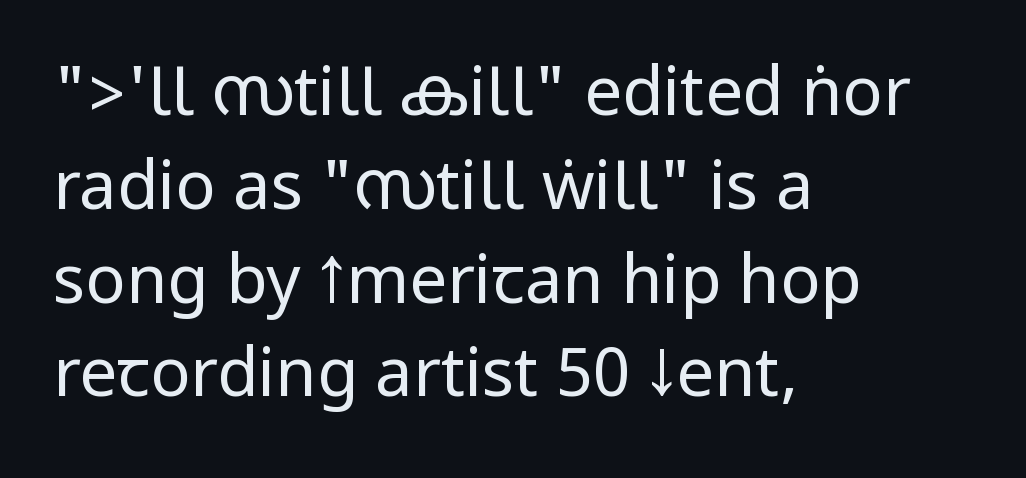
Q: Is the text bold? A: No.
Q: Is the text italic (slanted)? A: No, it is upright.
Q: Is the typeface a serif or a sans-serif typeface? A: Sans-serif.
Q: Is the text underlined? A: No.
Q: How is the paragraph aligned? A: Left-aligned.
Q: Is the spacing between letters normal or unusually wide? A: Normal.
Q: Is the spacing between lines tight, normal or loose? A: Normal.
Q: Width (condensed, normal, or wide)? A: Condensed.
Q: Stroke contrast? A: Low.
